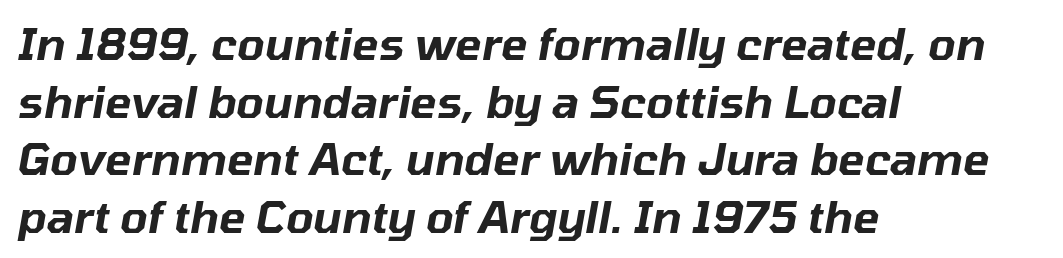
The image shows 44 px text type, italic (leaning right); set left-aligned, normal line spacing (1.31x), normal letter spacing, not underlined; low stroke contrast and a medium x-height.
